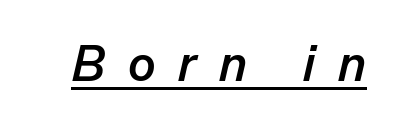
When letters slant like this, we call the style italic. Here the glyphs are tracked loosely, breaking word shapes into spaced letters. The rendering uses a bold face; every stroke is thick and dark. These lines are rendered in a variable-pitch font.
